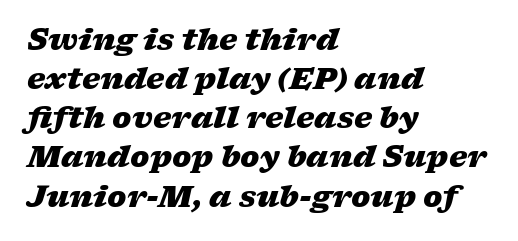
The image shows 29 px heavy, wide type, italic (leaning right); set left-aligned, normal line spacing (1.35x), normal letter spacing, not underlined; low stroke contrast and a medium x-height.
